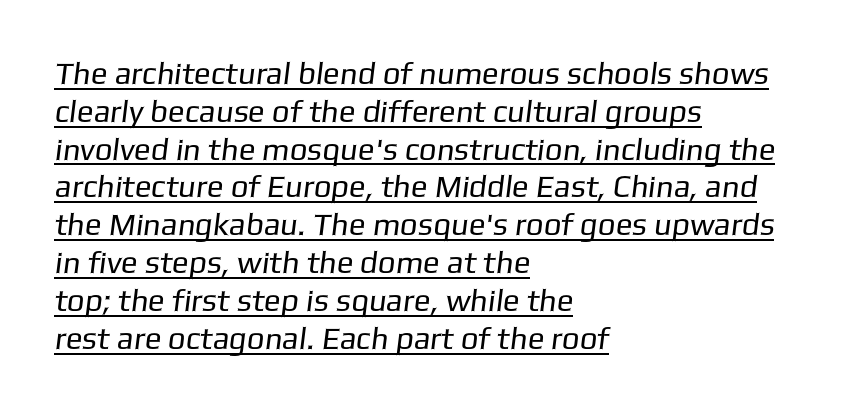
The image shows 31 px regular-weight sans-serif type; set left-aligned, line spacing 1.22x, normal letter spacing, underlined; low stroke contrast and a medium x-height.
